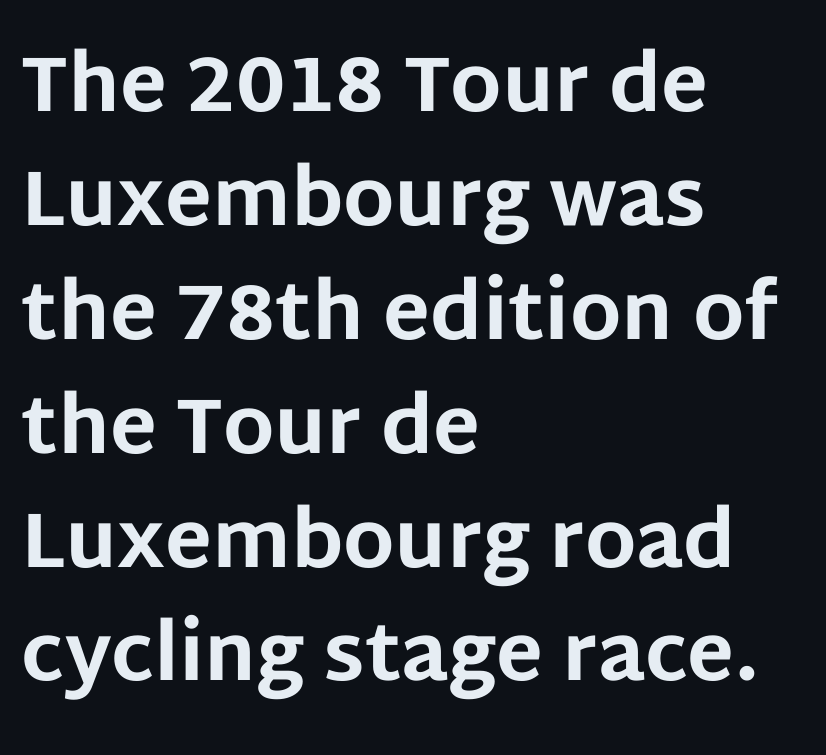
The font's upright variant was chosen for this text. Is this a sans? Yes — the strokes have no serifs. Observe the ordinary spacing: letters are neighbours, not strangers. Is there much room between lines? A standard amount, neither cramped nor airy. A typesetter would call this proportional, since set widths differ per character.
